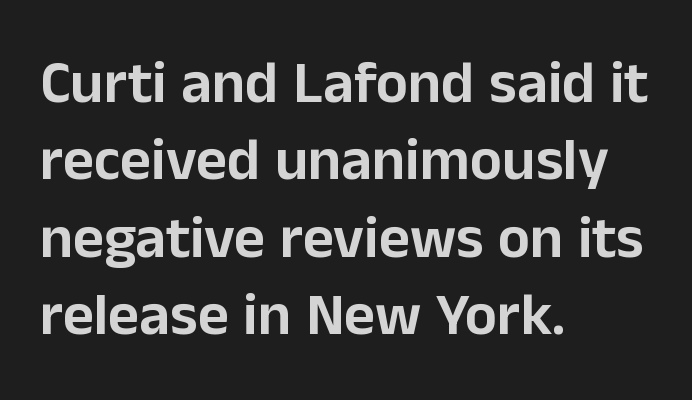
Q: Is the text italic (slanted)? A: No, it is upright.
Q: Is the typeface a serif or a sans-serif typeface? A: Sans-serif.
Q: Is the text underlined? A: No.
Q: How is the paragraph aligned? A: Left-aligned.
Q: Is the spacing between letters normal or unusually wide? A: Normal.
Q: Is the spacing between lines tight, normal or loose? A: Normal.
Q: Width (condensed, normal, or wide)? A: Normal.
Q: Stroke contrast? A: Low.
Q: x-height? A: Medium.
Q: Monospaced? A: No.
